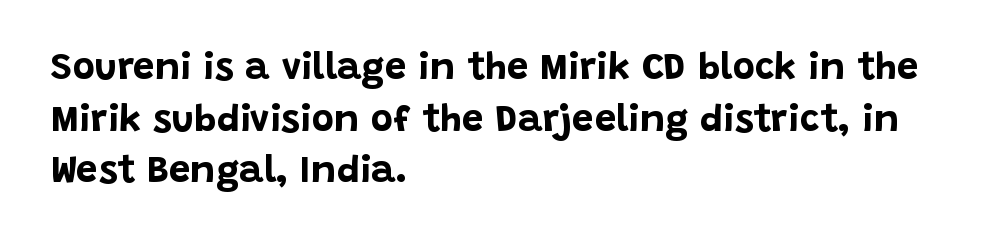
Q: Is the text bold? A: Yes.
Q: Is the text italic (slanted)? A: No, it is upright.
Q: Is the typeface a serif or a sans-serif typeface? A: Sans-serif.
Q: Is the text underlined? A: No.
Q: How is the paragraph aligned? A: Left-aligned.
Q: Is the spacing between letters normal or unusually wide? A: Normal.
Q: Is the spacing between lines tight, normal or loose? A: Normal.
Q: Width (condensed, normal, or wide)? A: Normal.
Q: Stroke contrast? A: Low.
Q: x-height? A: Large.
Q: Monospaced? A: No.
